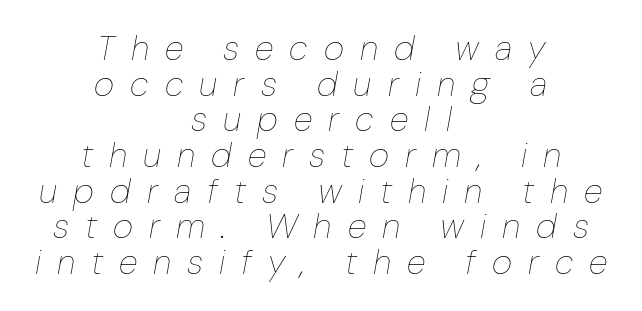
This is not heavy type; no bold has been used. The space between consecutive lines is stingy. The rendering inserts visible extra space after every character. Which margin do the lines hug? Neither — every line sits in the middle. You could not count columns in this text — the font is proportionally spaced.
